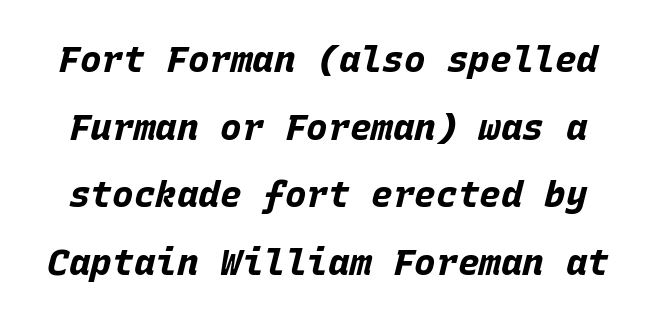
Q: Is the text bold? A: Yes.
Q: Is the text italic (slanted)? A: Yes, it leans right by about 15 degrees.
Q: Is the text underlined? A: No.
Q: Is the spacing between letters normal or unusually wide? A: Normal.
Q: Width (condensed, normal, or wide)? A: Normal.
Q: Stroke contrast? A: Low.
Q: x-height? A: Large.
Q: Monospaced? A: Yes.
